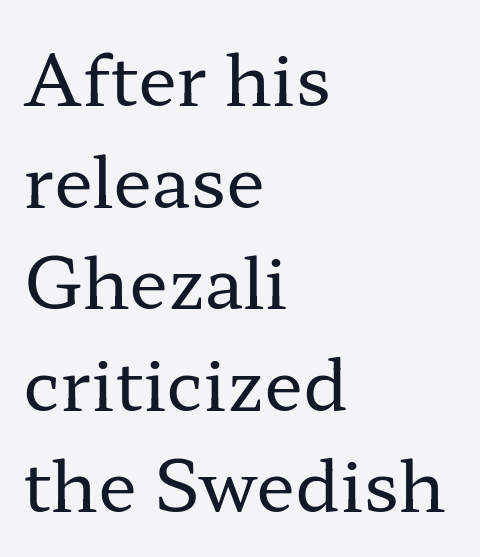
{"serif": "yes", "italic": "no", "bold": "no", "weight": "regular", "width": "wide", "stroke_contrast": "low", "x_height": "medium", "monospaced": "no", "underline": "no", "align": "left", "line_spacing": "normal", "line_spacing_ratio": 1.43, "letter_spacing": "normal", "letter_spacing_em": 0.0, "glyph_px": 71}
